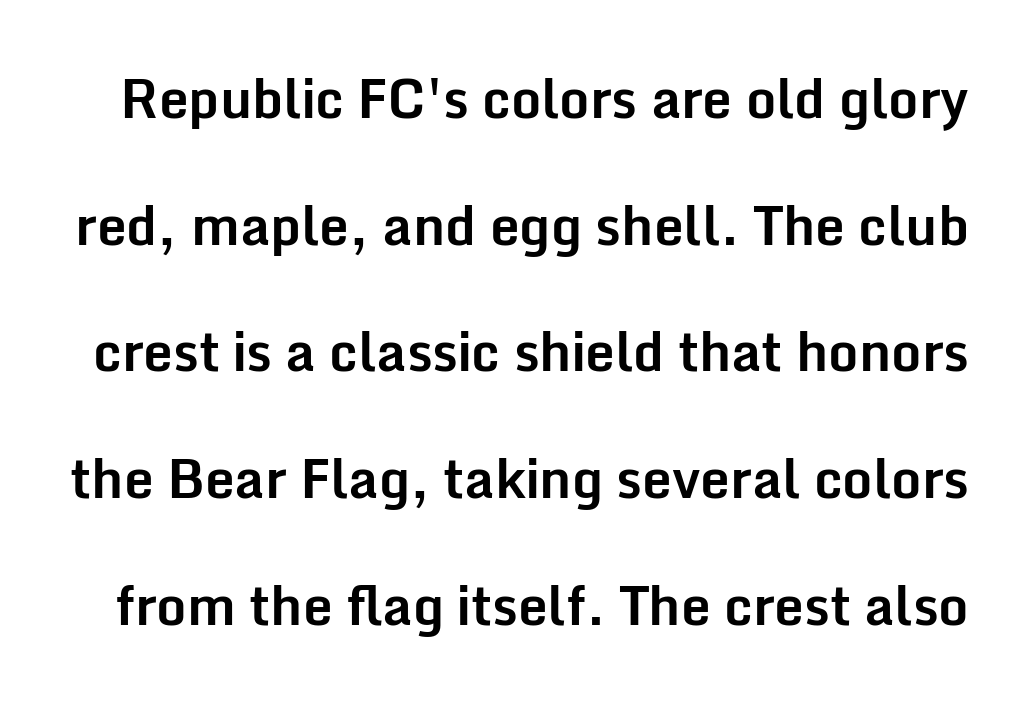
The typography opts for an upright posture over an oblique one. The sample has been set heavy, in full bold. Tracking here is standard; glyphs follow each other at the usual distance. Summary of vertical rhythm: relaxed, with wide interline spacing.
